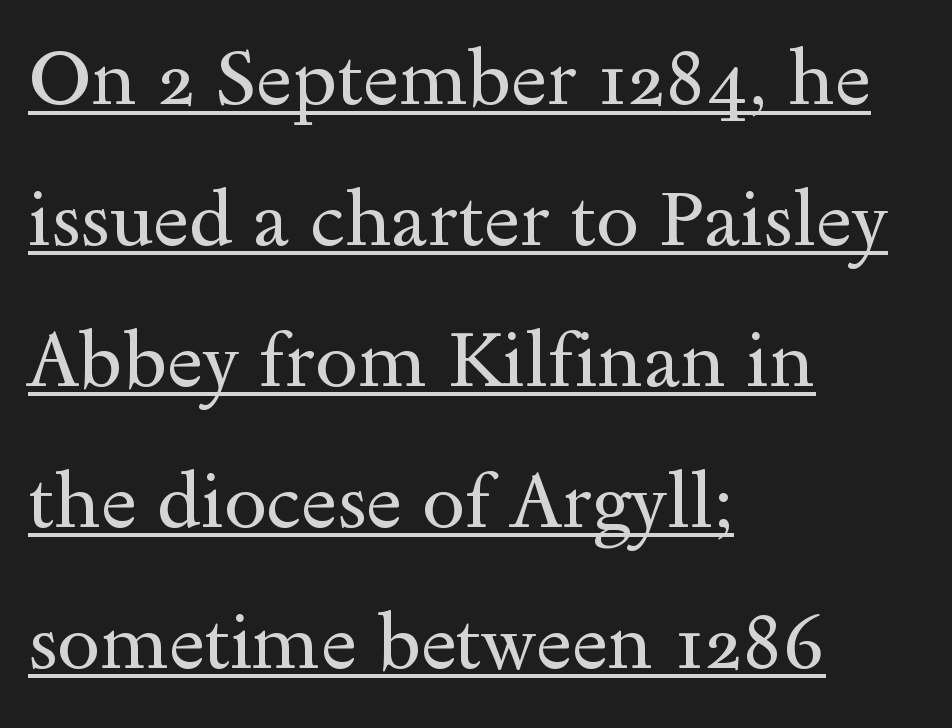
Q: Is the text bold? A: No.
Q: Is the text italic (slanted)? A: No, it is upright.
Q: Is the typeface a serif or a sans-serif typeface? A: Serif.
Q: Is the text underlined? A: Yes.
Q: How is the paragraph aligned? A: Left-aligned.
Q: Is the spacing between letters normal or unusually wide? A: Normal.
Q: Width (condensed, normal, or wide)? A: Wide.
Q: x-height? A: Small.
Q: Monospaced? A: No.
